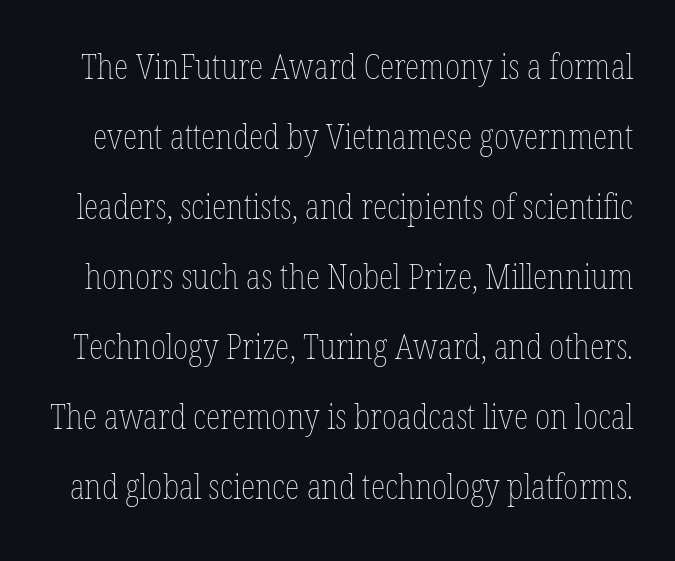
Ordinary non-slanted type is in use. Does the leading feel generous? Absolutely, it's lavish. Counters stay open thanks to moderate or lighter strokes. Each word holds together tightly as a unit, with standard inter-letter gaps. This sample has the flowing, uneven cadence of proportional lettering.
